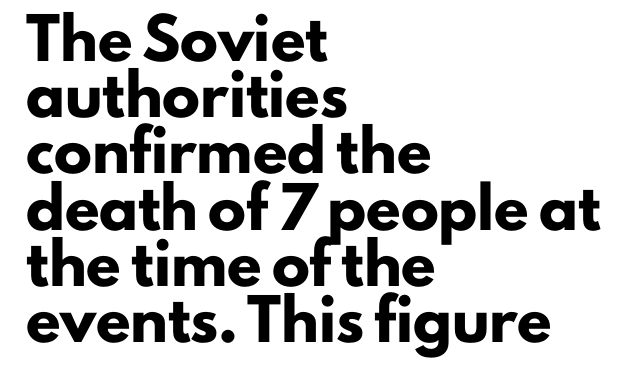
Notice how descenders clear the ascenders below comfortably — that's standard leading. A student would call this left alignment; a typographer would say flush left, rag right. Posture: straight, roman, zero tilt. Are there feet on the stems? There aren't — it's a sans. Glyph-to-glyph distance matches everyday printed text. The passage shown is typed in a proportional face where columns would drift.
